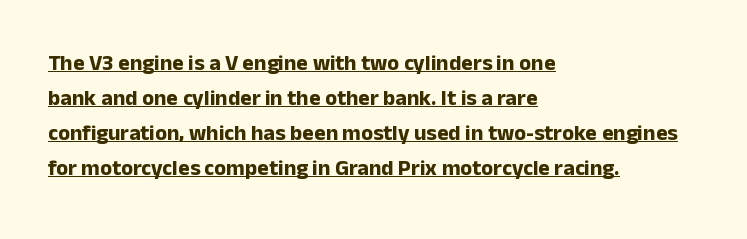
{"italic": "no", "bold": "yes", "underline": "yes", "align": "left", "line_spacing": "normal", "line_spacing_ratio": 1.59, "letter_spacing": "normal", "letter_spacing_em": 0.0, "glyph_px": 22}
